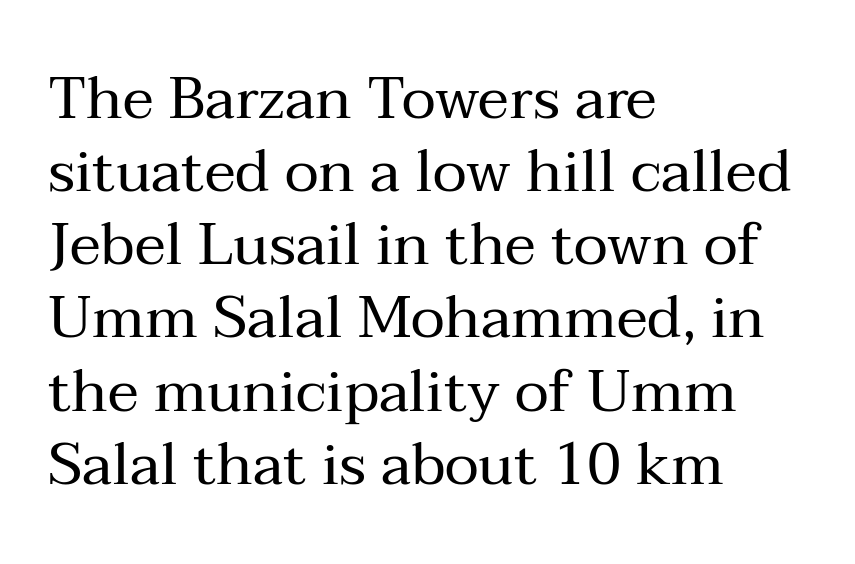
The image shows 59 px regular-weight serif type, upright; set left-aligned, line spacing 1.24x, normal letter spacing, not underlined; medium stroke contrast and a medium x-height.
